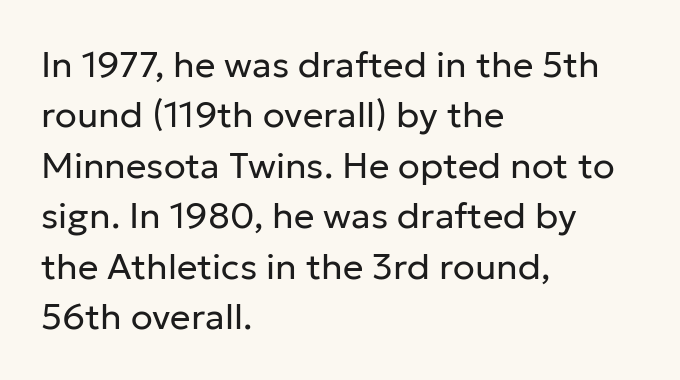
The image shows 36 px regular-weight sans-serif type, upright; set left-aligned, normal line spacing (1.4x), normal letter spacing, not underlined; low stroke contrast and a medium x-height.
